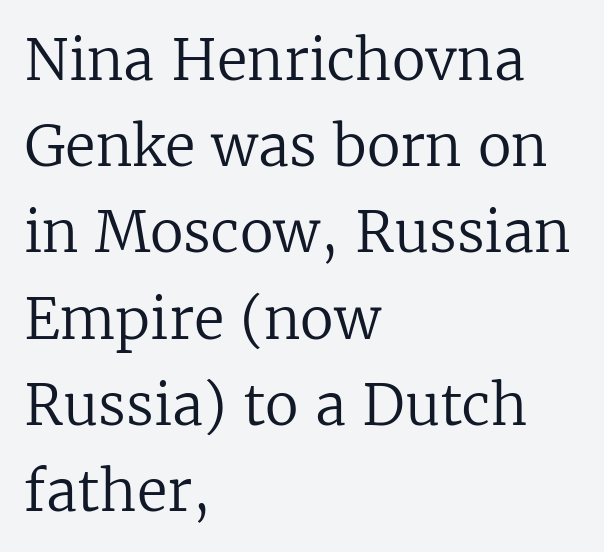
The image shows 56 px regular-weight serif type, upright; set left-aligned, normal line spacing (1.54x), normal letter spacing, not underlined; low stroke contrast and a medium x-height.
